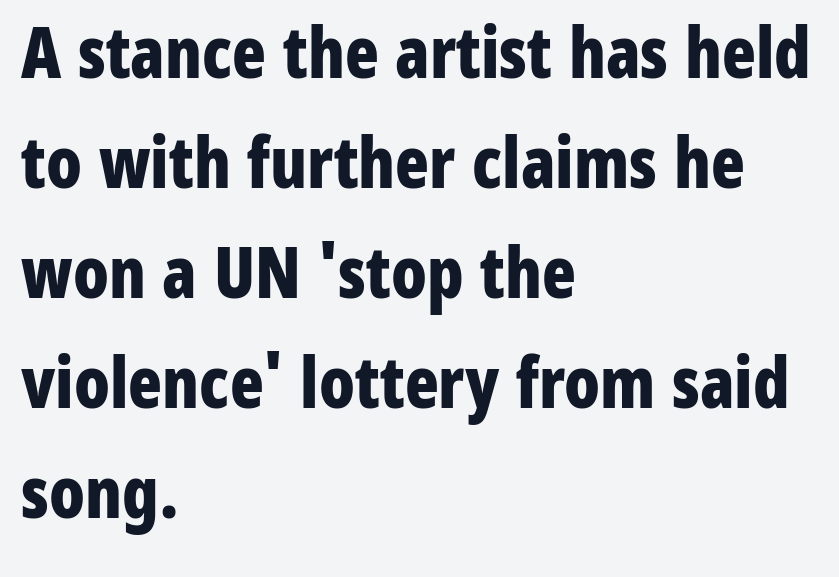
{"serif": "no", "italic": "no", "bold": "yes", "weight": "bold", "width": "condensed", "stroke_contrast": "low", "x_height": "medium", "monospaced": "no", "underline": "no", "align": "left", "line_spacing": "normal", "line_spacing_ratio": 1.57, "letter_spacing": "normal", "letter_spacing_em": 0.0, "glyph_px": 70}
